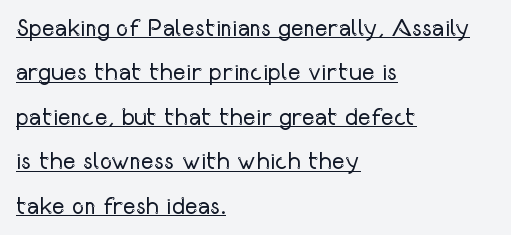
{"italic": "no", "bold": "no", "underline": "yes", "align": "left", "line_spacing_ratio": 1.85, "letter_spacing": "normal", "letter_spacing_em": 0.0, "glyph_px": 24}
